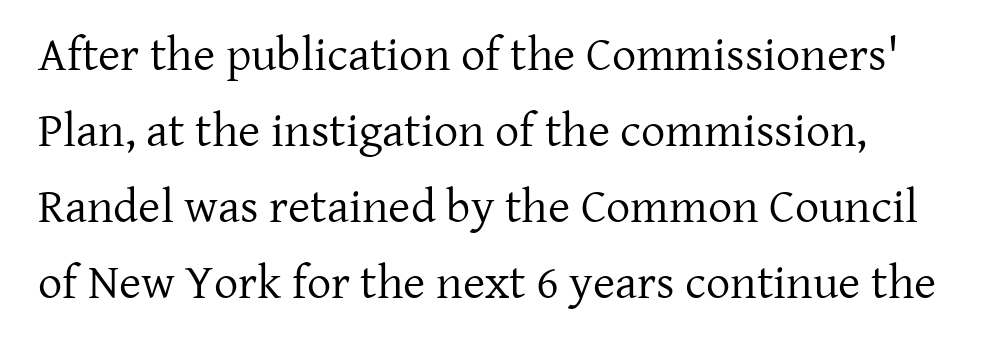
Honestly, the row spacing looks completely unremarkable. There is no visible air inserted between adjacent glyphs. Note: serifs present on the glyphs. Ordinary non-slanted type is in use. Note the varied advance widths — an 'i' is clearly narrower than an 'm'.
